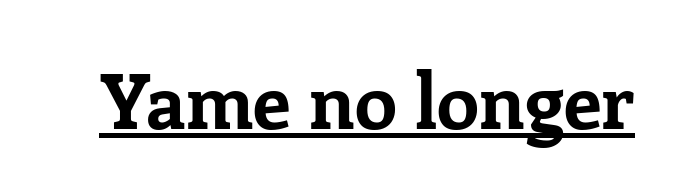
You can tell it's not italic because the verticals are truly vertical. What kind of face is this? One with serifs. Note the varied advance widths — an 'i' is clearly narrower than an 'm'. There is no visible air inserted between adjacent glyphs. As a designer I'd log this as weight 700, bold. The typesetter has applied underlining to the passage shown.
